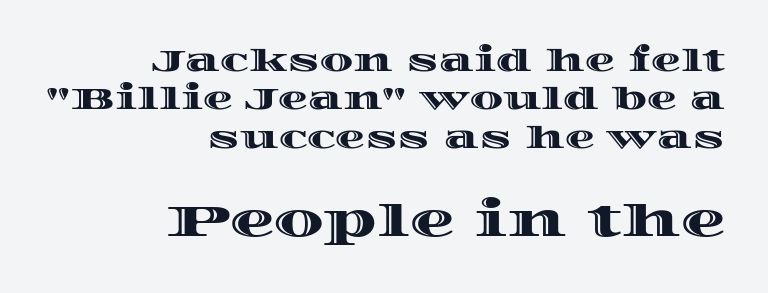
The letters advance in unequal steps, a hallmark of proportional type. Descenders hang freely into open space. These lines were composed using upright roman letters. Vertical spacing — default. The text block is weighted toward the right margin, trailing off unevenly leftward. Larger block? The one below; the one above is distinctly smaller.
